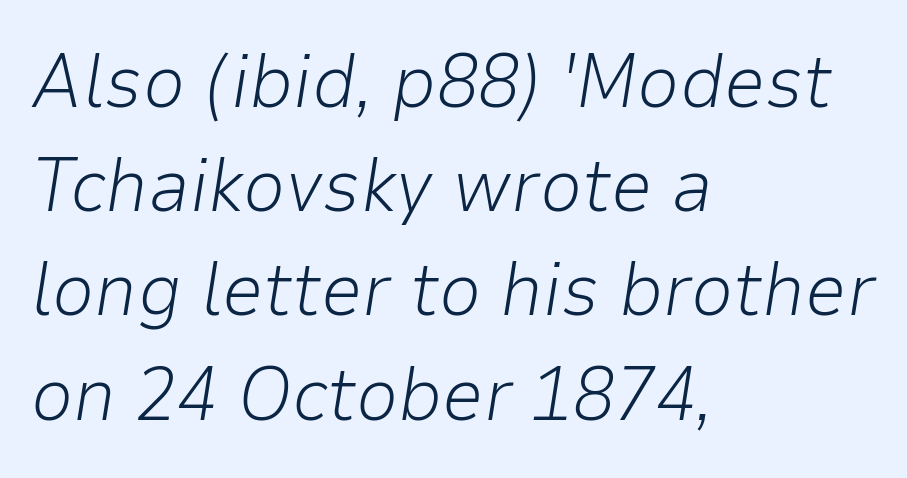
The space between consecutive lines is moderate. Standard letterfit; no display-style spreading of the glyphs. If you drew a line through each stem, it would be angled. A typesetter would call this proportional, since set widths differ per character. Rule under the text: the space is simply empty. The paragraph shown leans on its left margin.
